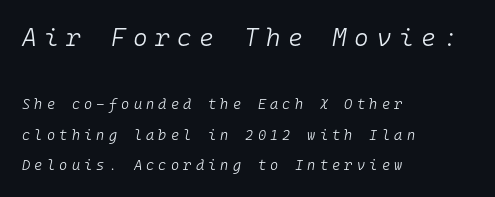
If you measured baseline to baseline, you'd find a long distance. The face looks like a standard text weight, possibly lighter. Rule under the text: the space is simply empty. Glyph-to-glyph distance is far greater than everyday printed text. Which chunk is bigger? The first one — the top block dwarfs the bottom.
